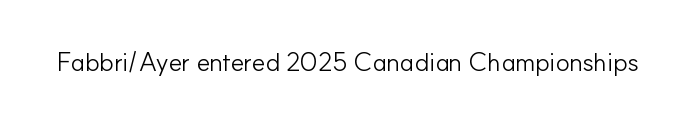
The image shows 26 px text type, upright; set normal letter spacing, not underlined.
